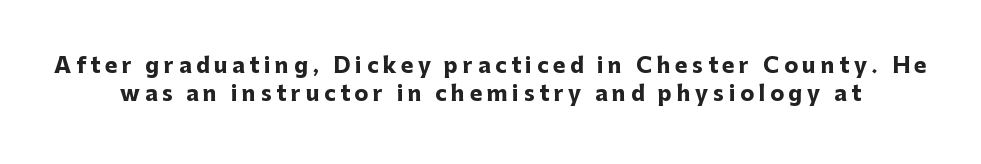
{"italic": "no", "bold": "yes", "underline": "no", "line_spacing": "normal", "line_spacing_ratio": 1.35, "letter_spacing": "wide", "letter_spacing_em": 0.22, "glyph_px": 21}
